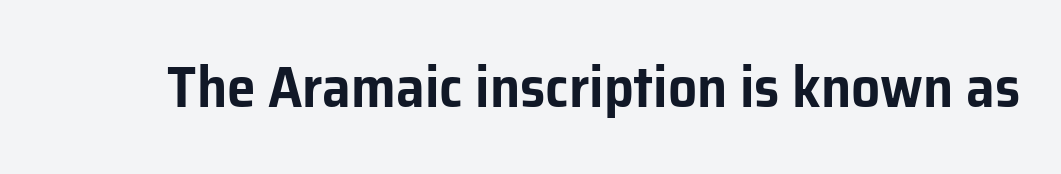
Style check: upright. There is no visible air inserted between adjacent glyphs. Regarding serifs, this sample does without them. Each letter keeps its own natural width here, so spacing adapts to shape. A bare baseline throughout the passage.
